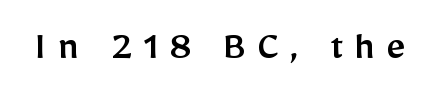
You could not count columns in this text — the font is proportionally spaced. I'd call this a sans setting — the letters go barefoot. The horizontal fit of the characters is loose and conspicuously gappy. Nobody drew a line under any word here. Italic? Not at all — the glyphs are vertical.
